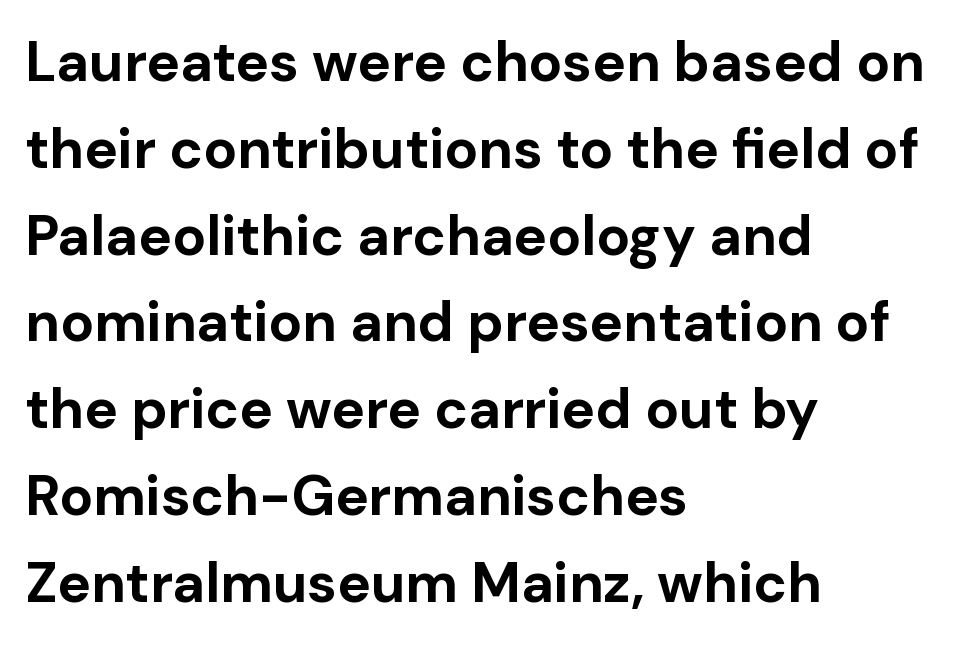
Every letter is thick-stroked: bold, no question. This is the regular roman posture of the typeface. No extra tracking has been applied to these lines. What's the leading like? Ordinary, nothing unusual. Character widths vary here, with narrow letters taking less room than wide ones. The setting favours the left margin, as ordinary paragraphs usually do.
